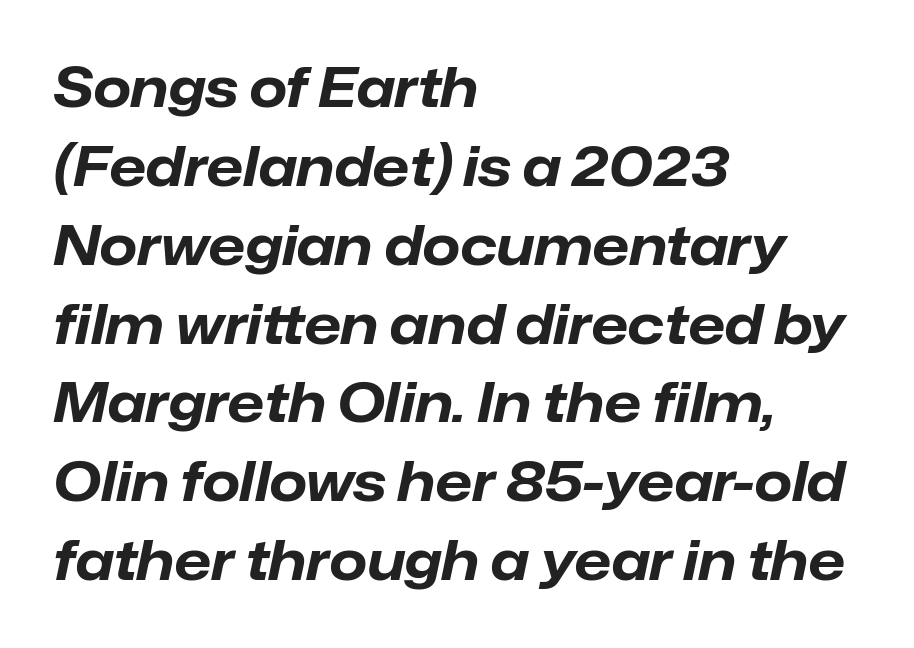
Quick note: underline off. Would a proofreader flag this as italicized? Yes. Tracking value appears to be zero — textbook default spacing. In terms of weight, the rendering is a true, heavy bold.
